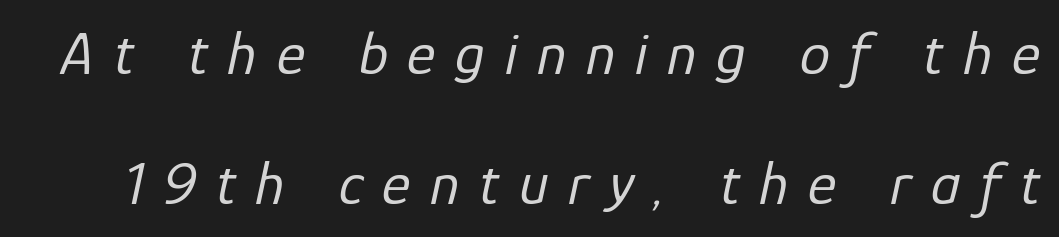
{"italic": "yes", "lean": "right", "slant_degrees": 12, "bold": "no", "weight": "regular", "width": "normal", "stroke_contrast": "low", "x_height": "medium", "monospaced": "no", "underline": "no", "line_spacing": "loose", "line_spacing_ratio": 2.13, "letter_spacing": "wide", "letter_spacing_em": 0.32, "glyph_px": 61}
